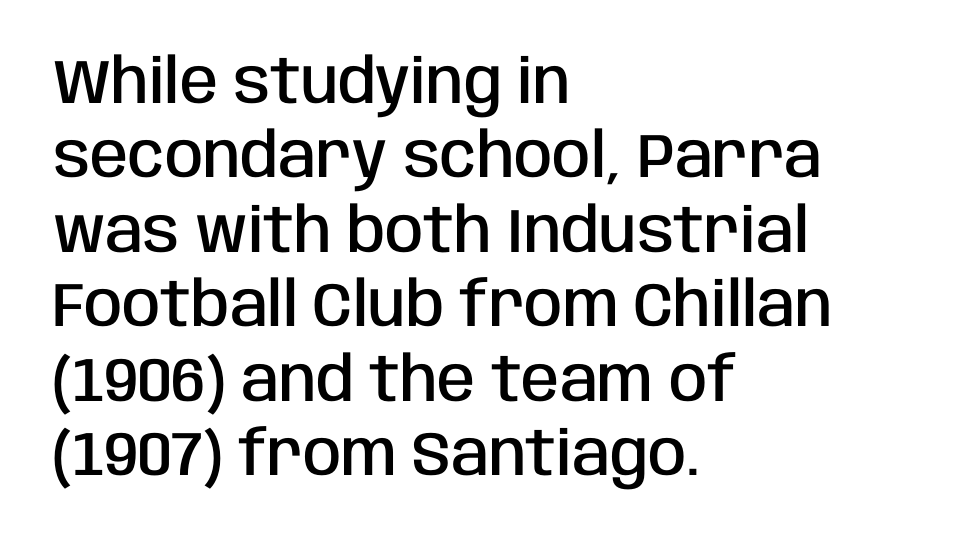
The image shows 62 px semibold, condensed sans-serif type, upright; set left-aligned, line spacing 1.2x, normal letter spacing, not underlined; low stroke contrast and a large x-height.
